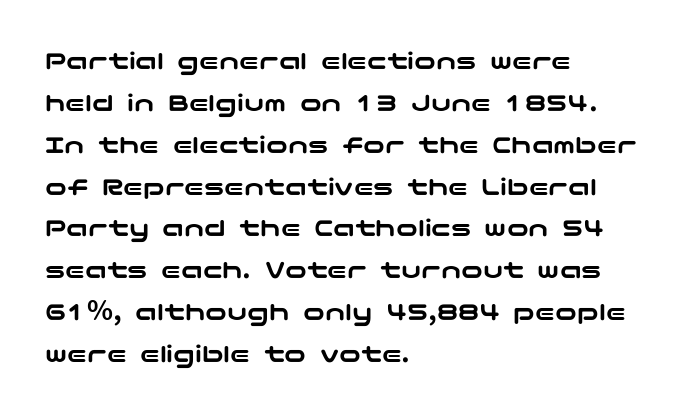
The image shows 27 px text type, upright; set left-aligned, normal line spacing (1.55x), normal letter spacing, not underlined.
